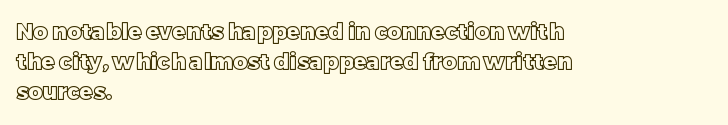
The lettering stays uniformly vertical, giving the passage a roman look. The text block is weighted toward the left margin, trailing off unevenly rightward. A typesetter would call this zero additional tracking. Evenly set lines give the paragraph a standard silhouette.
